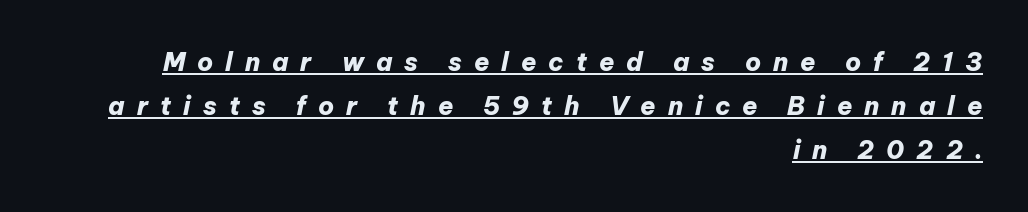
Line endings align vertically; line beginnings do not. The rendering inserts visible extra space after every character. A baseline rule has been typeset under these characters. The face used here has a pronounced slope to its letters. In terms of weight, the rendering is a true, heavy bold.
